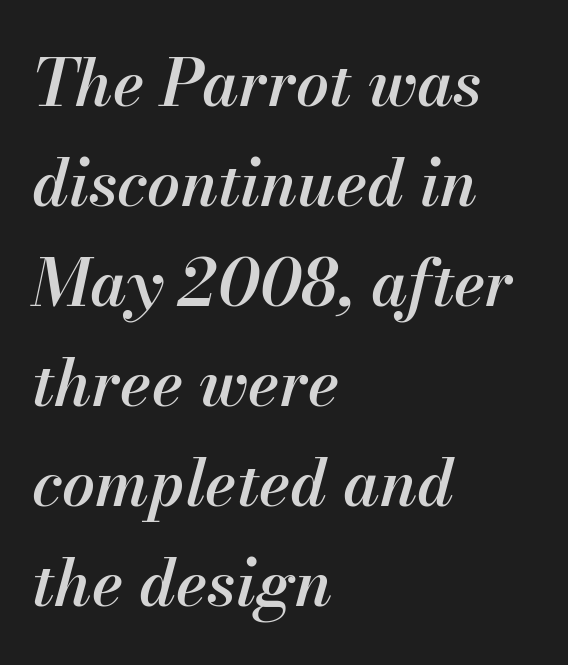
The image shows 65 px semibold type, italic (leaning right); set left-aligned, normal line spacing (1.54x), normal letter spacing, not underlined; medium stroke contrast and a small x-height.
